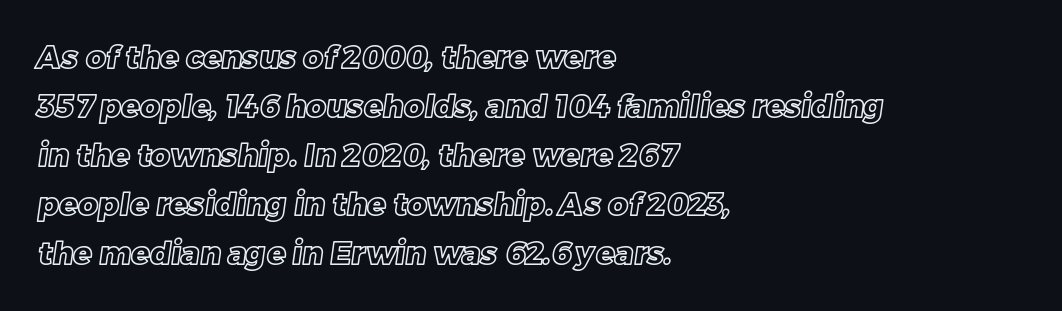
The image shows 31 px text type; set left-aligned, normal line spacing (1.58x), normal letter spacing, not underlined; a large x-height.
